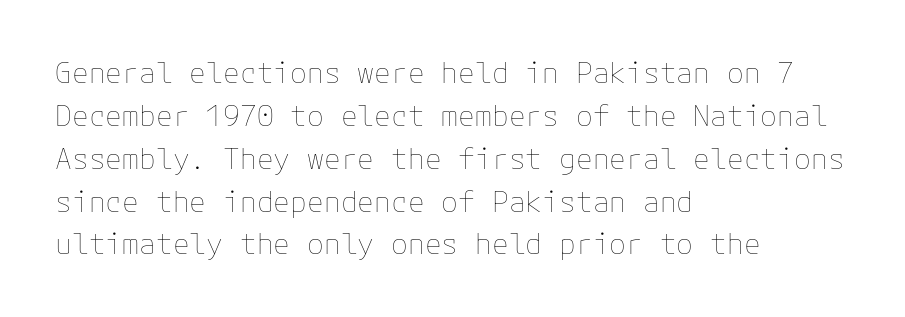
Stroke mass is kept to a normal reading level or below. Rows of type keep a routine distance in the vertical direction. You could call the tracking neutral — neither tight nor loose. The gap between lines stays unmarked. The text block is weighted toward the left margin, trailing off unevenly rightward.
